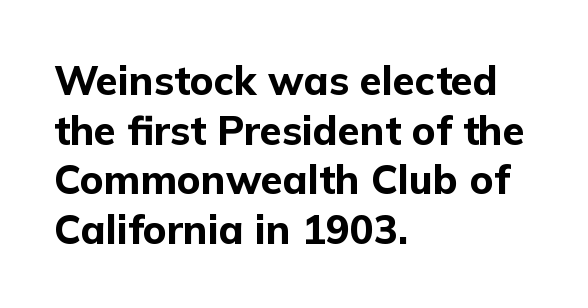
Q: Is the text bold? A: Yes.
Q: Is the text italic (slanted)? A: No, it is upright.
Q: Is the typeface a serif or a sans-serif typeface? A: Sans-serif.
Q: Is the text underlined? A: No.
Q: How is the paragraph aligned? A: Left-aligned.
Q: Is the spacing between letters normal or unusually wide? A: Normal.
Q: Width (condensed, normal, or wide)? A: Normal.
Q: Stroke contrast? A: Low.
Q: x-height? A: Medium.
Q: Monospaced? A: No.
